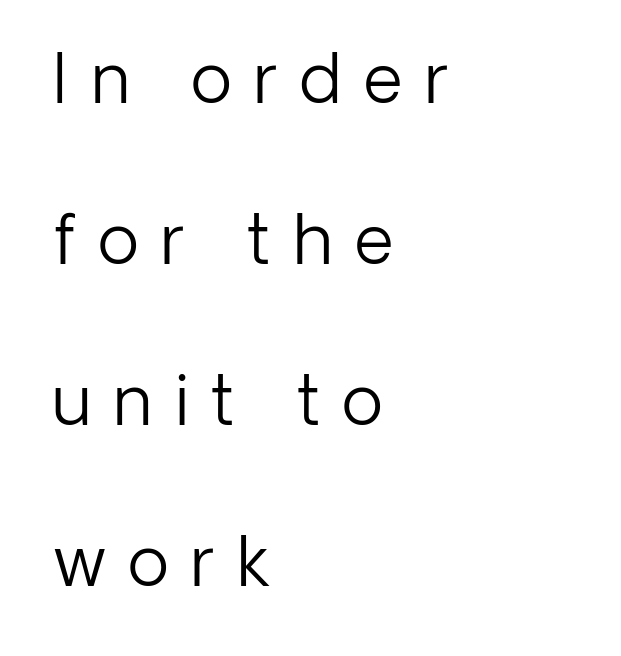
The image shows 68 px light sans-serif type, upright; set left-aligned, loose line spacing (2.37x), unusually wide letter spacing (+0.33 em), not underlined; low stroke contrast and a medium x-height.
